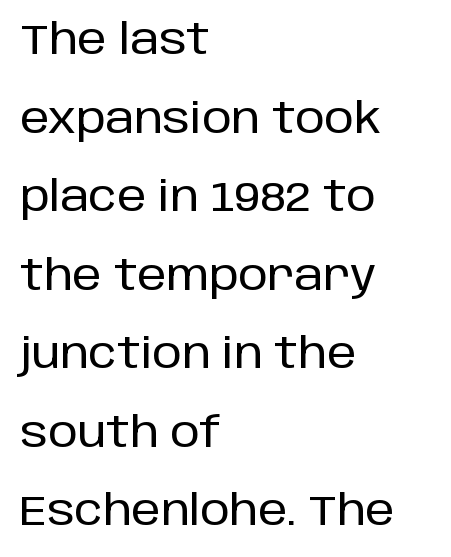
{"serif": "no", "italic": "no", "width": "normal", "stroke_contrast": "low", "x_height": "large", "monospaced": "no", "underline": "no", "align": "left", "line_spacing_ratio": 1.87, "letter_spacing": "normal", "letter_spacing_em": 0.0, "glyph_px": 42}
